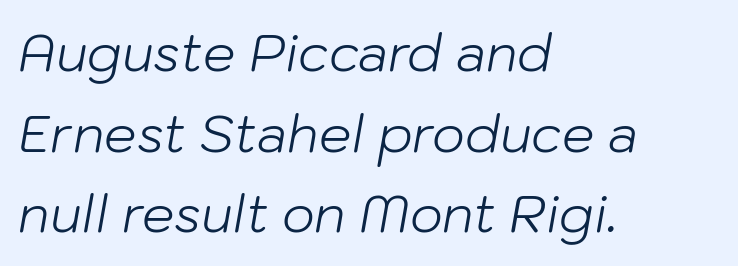
The lines in this sample share a left origin and differ only in where they stop. The strokes carry an ordinary text weight at most. Regular leading. Between one letter and the next there's only the usual sliver of space. No word sits above an underline. Characters are canted at an angle relative to the baseline's perpendicular.
